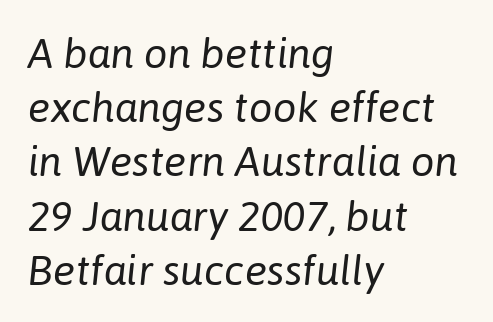
The specimen omits any rule beneath the text block's lines. The passage shown is typed in a proportional face where columns would drift. Reading down the column, the eye jumps a familiar distance to each next line. The horizontal fit of the characters is conventional and even. The weight would be labelled regular, book, light, or lighter still.
